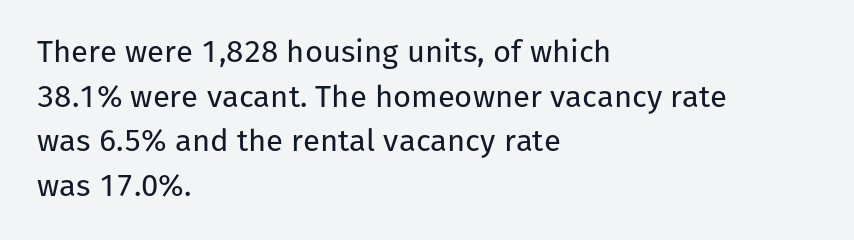
Q: Is the text bold? A: No.
Q: Is the text italic (slanted)? A: No, it is upright.
Q: Is the typeface a serif or a sans-serif typeface? A: Sans-serif.
Q: Is the text underlined? A: No.
Q: How is the paragraph aligned? A: Left-aligned.
Q: Is the spacing between letters normal or unusually wide? A: Normal.
Q: Is the spacing between lines tight, normal or loose? A: Normal.
Q: Width (condensed, normal, or wide)? A: Normal.
Q: Stroke contrast? A: Low.
Q: x-height? A: Medium.
Q: Monospaced? A: No.
